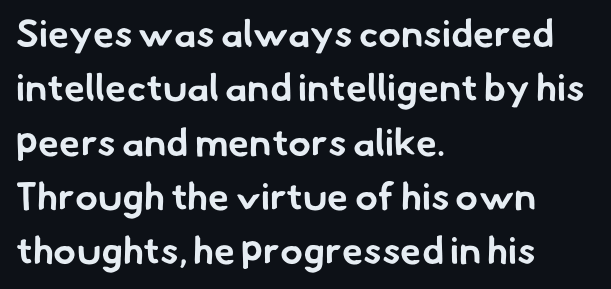
{"serif": "no", "bold": "yes", "weight": "bold", "width": "normal", "stroke_contrast": "low", "x_height": "small", "monospaced": "no", "underline": "no", "align": "left", "line_spacing": "normal", "line_spacing_ratio": 1.43, "letter_spacing": "normal", "letter_spacing_em": 0.0, "glyph_px": 38}
